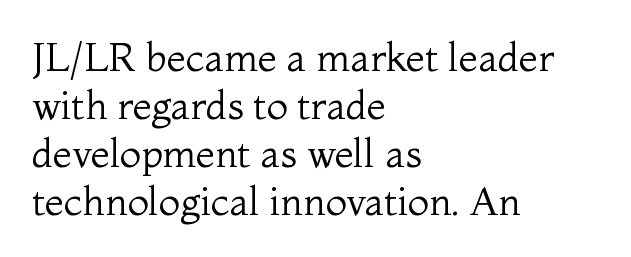
The image shows 39 px regular-weight serif type, upright; set left-aligned, line spacing 1.23x, normal letter spacing, not underlined; medium stroke contrast and a medium x-height.
